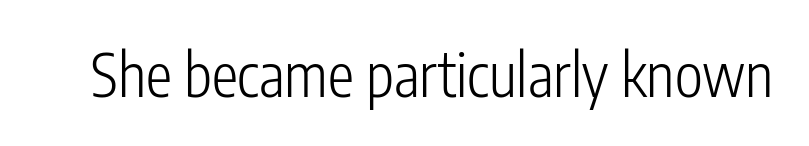
Q: Is the text bold? A: No.
Q: Is the text italic (slanted)? A: No, it is upright.
Q: Is the typeface a serif or a sans-serif typeface? A: Sans-serif.
Q: Is the text underlined? A: No.
Q: Is the spacing between letters normal or unusually wide? A: Normal.
Q: Width (condensed, normal, or wide)? A: Condensed.
Q: Stroke contrast? A: Low.
Q: x-height? A: Medium.
Q: Monospaced? A: No.
